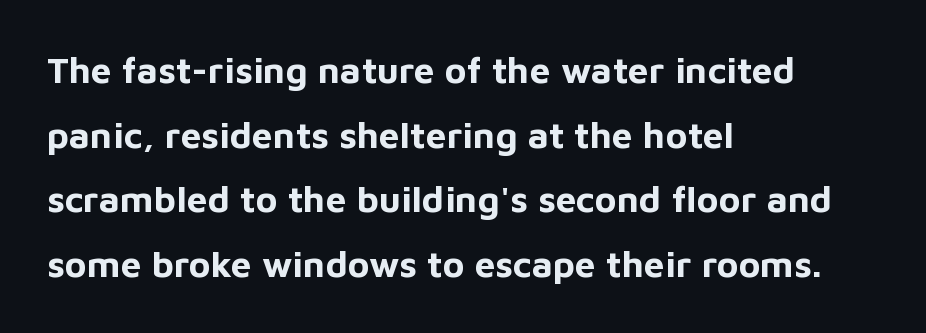
The image shows 37 px bold sans-serif type, upright; set left-aligned, line spacing 1.75x, normal letter spacing, not underlined; low stroke contrast and a medium x-height.
